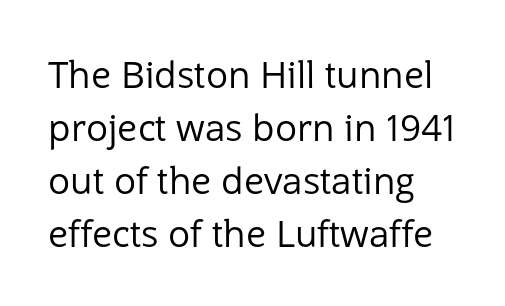
Regular leading. Stroke thickness stays within the range of a standard reading face or lighter. The passage is arranged the way most books set body copy — flush left. The rendering uses natural spacing where letterforms have individual widths. The face used here is a sans, in the tradition of grotesques and geometrics.
